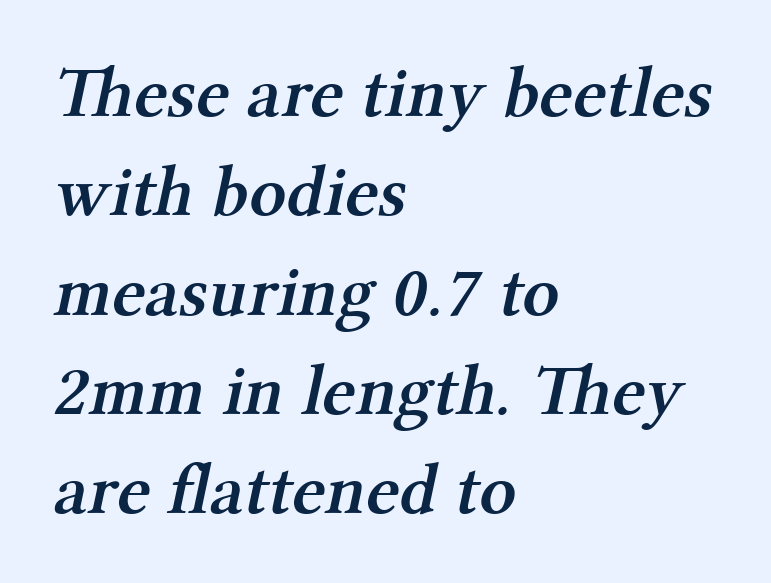
{"serif": "yes", "bold": "semi", "weight": "semibold", "width": "normal", "stroke_contrast": "medium", "x_height": "medium", "monospaced": "no", "underline": "no", "align": "left", "line_spacing": "normal", "line_spacing_ratio": 1.38, "letter_spacing": "normal", "letter_spacing_em": 0.0, "glyph_px": 72}
